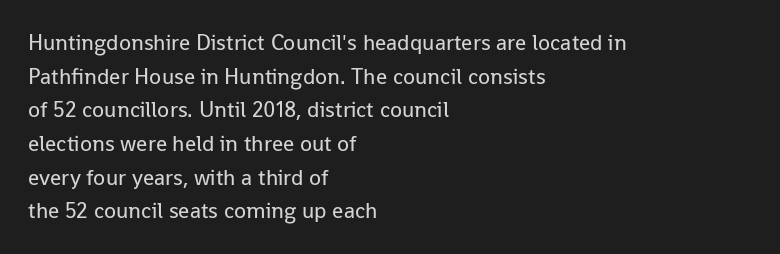
Unbolded letterforms with no extra heft. The letterforms sit shoulder to shoulder at normal distance. Line spacing here is normal. Glance below the letters and you will spot only blank space. Visually the block forms a straight wall on the left and a jagged coastline on the right.
